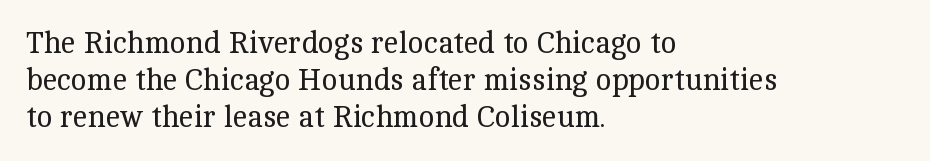
Q: Is the text bold? A: No.
Q: Is the text italic (slanted)? A: No, it is upright.
Q: Is the typeface a serif or a sans-serif typeface? A: Serif.
Q: Is the text underlined? A: No.
Q: How is the paragraph aligned? A: Left-aligned.
Q: Is the spacing between letters normal or unusually wide? A: Normal.
Q: Width (condensed, normal, or wide)? A: Normal.
Q: x-height? A: Medium.
Q: Monospaced? A: No.
